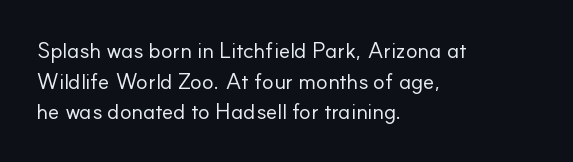
Here the glyphs are tracked normally, forming tight word shapes. This sample keeps an unexceptional amount of space between lines. Every character sits straight up, as roman type does. Each stroke keeps to a modest, everyday thickness or less. This rendering uses left alignment, leaving the right contour irregular. Descenders are the only things crossing below the line.
